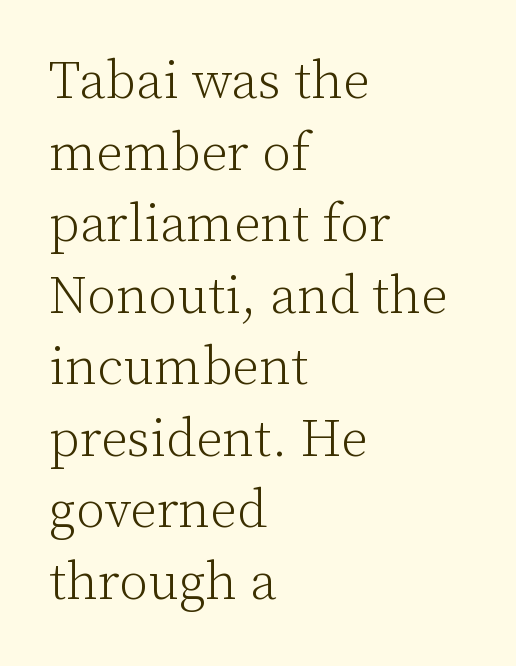
The face used here is rendered with its standard letterfit. The face used here is proportionally spaced, like ordinary book or web type. Letters rest on an invisible, unmarked baseline. This block has exactly the height ordinary leading produces.
